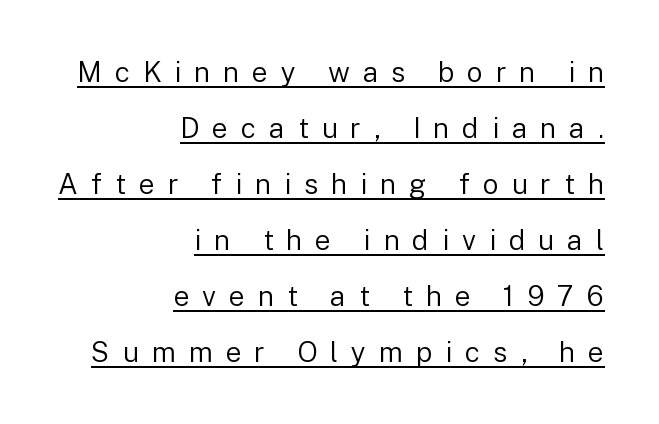
{"serif": "no", "italic": "no", "bold": "no", "weight": "regular", "width": "normal", "stroke_contrast": "low", "x_height": "medium", "monospaced": "no", "underline": "yes", "align": "right", "line_spacing": "loose", "line_spacing_ratio": 2.0, "letter_spacing": "wide", "letter_spacing_em": 0.46, "glyph_px": 28}
